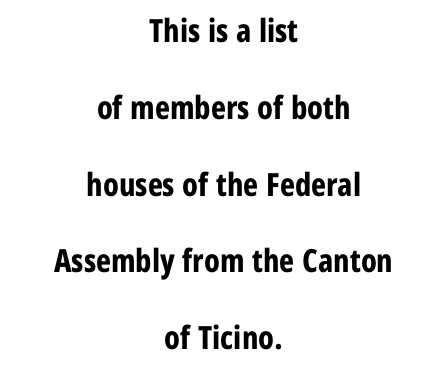
Students, this is bold: see how much ink each stroke carries. Tracking here is standard; glyphs follow each other at the usual distance. The zone under the glyphs is completely vacant. This rendering employs a face without finishing strokes, i.e., a sans-serif. Upright lettering throughout. This sample has the flowing, uneven cadence of proportional lettering.
